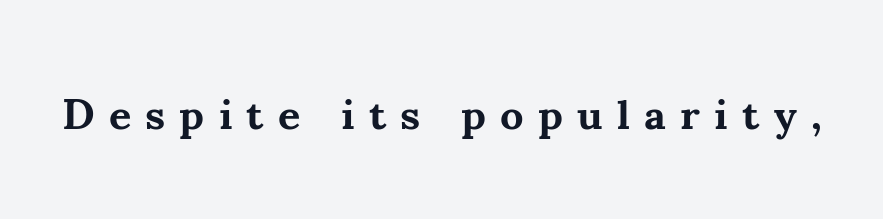
Q: Is the text bold? A: Yes.
Q: Is the text italic (slanted)? A: No, it is upright.
Q: Is the typeface a serif or a sans-serif typeface? A: Serif.
Q: Is the text underlined? A: No.
Q: Is the spacing between letters normal or unusually wide? A: Unusually wide.
Q: Width (condensed, normal, or wide)? A: Normal.
Q: Stroke contrast? A: Medium.
Q: x-height? A: Small.
Q: Monospaced? A: No.
